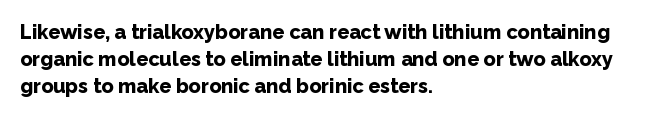
The image shows 20 px bold type, upright; set left-aligned, normal line spacing (1.34x), normal letter spacing, not underlined.
